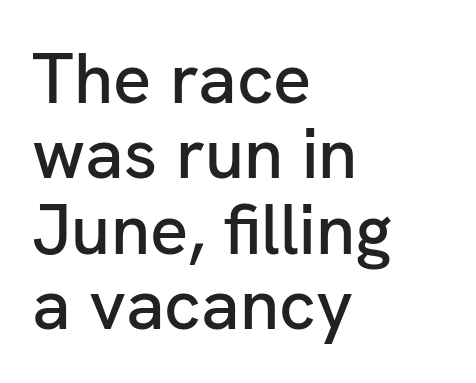
Check the space under the baseline: it is left empty. The face used here is proportionally spaced, like ordinary book or web type. These lines huddle together more closely than default settings would place them. Italic? Not at all — the glyphs are vertical. To sum up the face: it is a sans, with no serifs.
